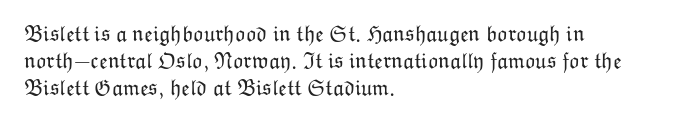
The image shows 22 px text type, upright; set left-aligned, line spacing 1.22x, normal letter spacing, not underlined.
